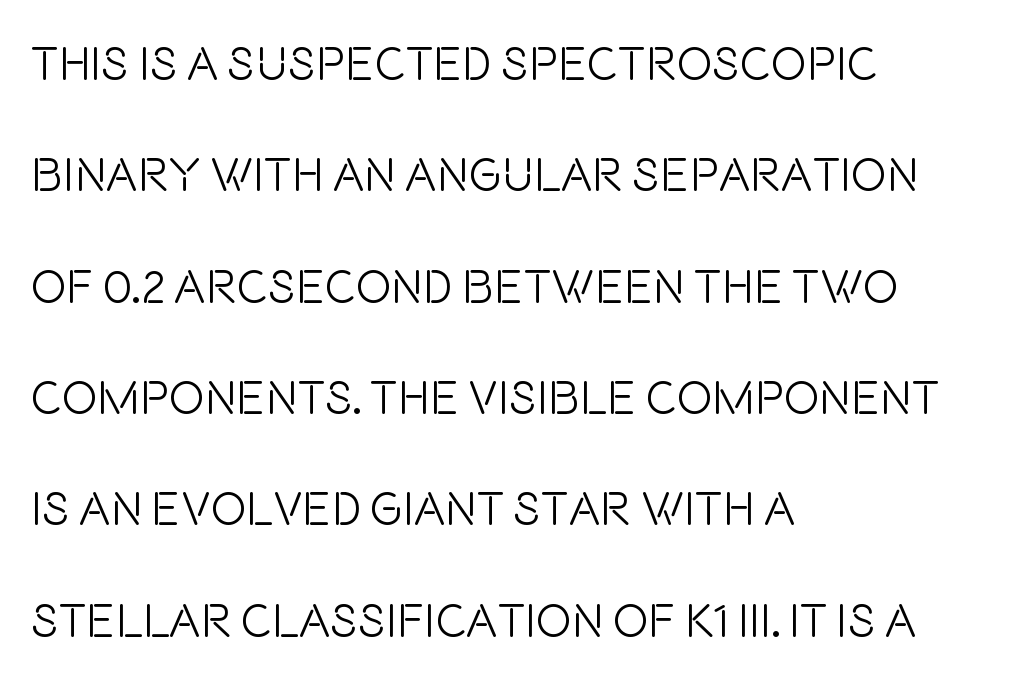
Q: Is the text bold? A: No.
Q: Is the text italic (slanted)? A: No, it is upright.
Q: Is the typeface a serif or a sans-serif typeface? A: Sans-serif.
Q: Is the text underlined? A: No.
Q: How is the paragraph aligned? A: Left-aligned.
Q: Is the spacing between letters normal or unusually wide? A: Normal.
Q: Is the spacing between lines tight, normal or loose? A: Loose.
Q: Width (condensed, normal, or wide)? A: Condensed.
Q: Stroke contrast? A: Low.
Q: x-height? A: Large.
Q: Monospaced? A: No.
